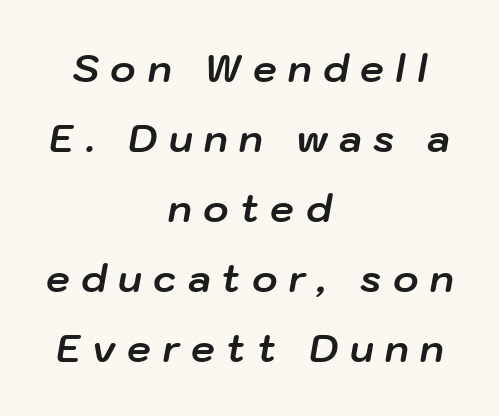
{"italic": "yes", "lean": "right", "slant_degrees": 10, "bold": "yes", "weight": "bold", "width": "normal", "stroke_contrast": "low", "x_height": "medium", "monospaced": "no", "underline": "no", "align": "center", "line_spacing_ratio": 1.84, "letter_spacing": "wide", "letter_spacing_em": 0.3, "glyph_px": 38}
